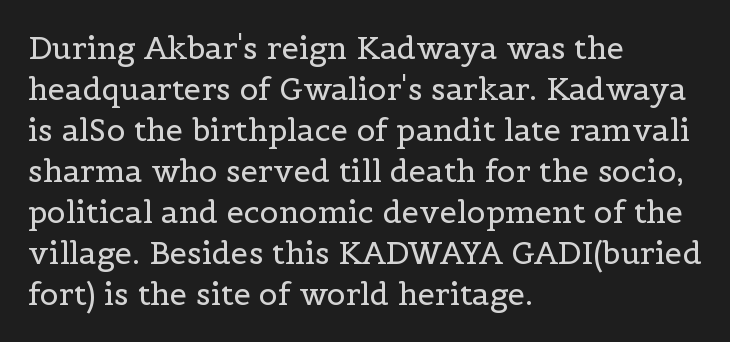
Unmarked baselines from the first word to the last. The face used here is proportionally spaced, like ordinary book or web type. No italicization has been applied; the sample stays upright. The weight would be labelled regular, book, light, or lighter still. The letters carry serifs — small finishing strokes at the ends of their stems. Spacing between characters is what you'd get straight out of the box.
